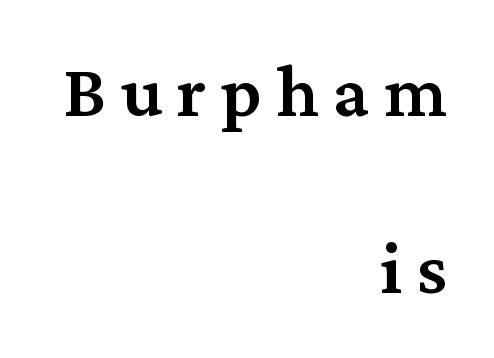
Q: Is the text bold? A: Semi-bold.
Q: Is the text italic (slanted)? A: No, it is upright.
Q: Is the typeface a serif or a sans-serif typeface? A: Serif.
Q: Is the text underlined? A: No.
Q: How is the paragraph aligned? A: Right-aligned.
Q: Is the spacing between lines tight, normal or loose? A: Loose.
Q: Width (condensed, normal, or wide)? A: Normal.
Q: Stroke contrast? A: Medium.
Q: x-height? A: Medium.
Q: Monospaced? A: No.
